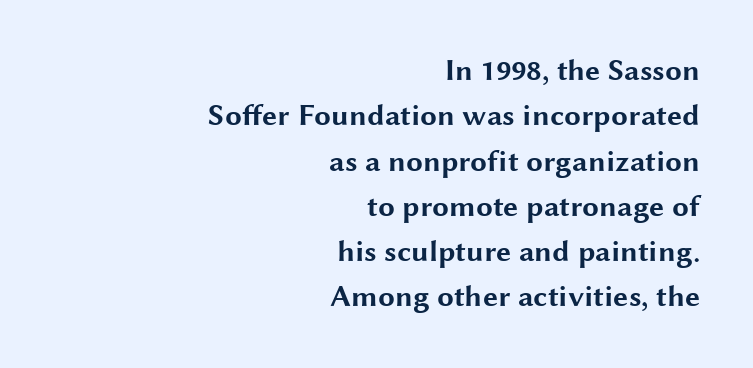
The image shows 30 px bold, wide sans-serif type, upright; set right-aligned, normal line spacing (1.51x), normal letter spacing, not underlined; medium stroke contrast and a medium x-height.
